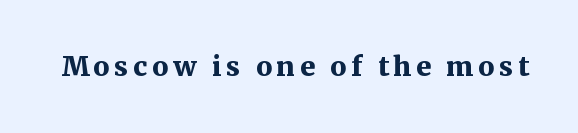
The image shows 27 px bold type, upright; set not underlined.
